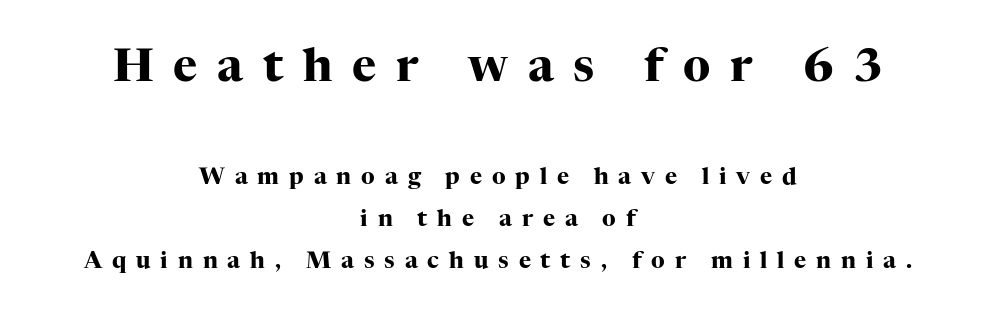
The image shows 46 px heavy serif type, upright; set centered, line spacing 1.83x, unusually wide letter spacing (+0.43 em), not underlined; the first (top) block is 2.0x larger; high stroke contrast and a medium x-height.
